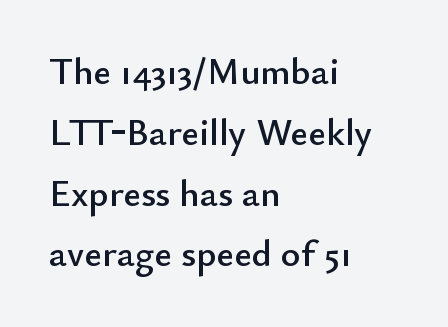
The image shows 38 px sans-serif type, upright; set left-aligned, normal line spacing (1.6x), normal letter spacing, not underlined; low stroke contrast and a small x-height.
